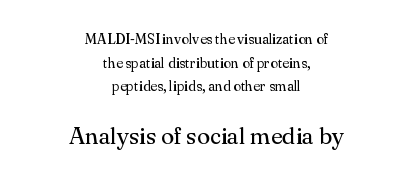
{"italic": "no", "bold": "no", "underline": "no", "align": "center", "line_spacing": "normal", "line_spacing_ratio": 1.69, "letter_spacing": "normal", "letter_spacing_em": 0.0, "larger_block": "second", "size_ratio": 1.71, "glyph_px": 24}
